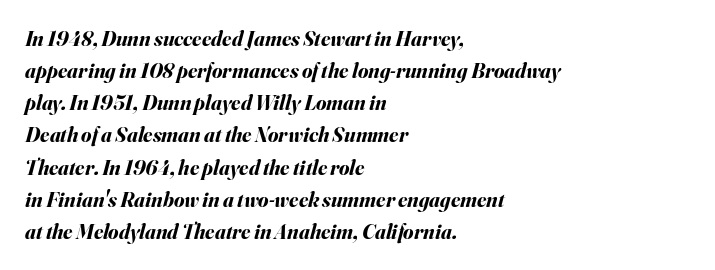
Q: Is the text bold? A: Yes.
Q: Is the text italic (slanted)? A: Yes, it leans right by about 16 degrees.
Q: Is the text underlined? A: No.
Q: How is the paragraph aligned? A: Left-aligned.
Q: Is the spacing between letters normal or unusually wide? A: Normal.
Q: Is the spacing between lines tight, normal or loose? A: Normal.
